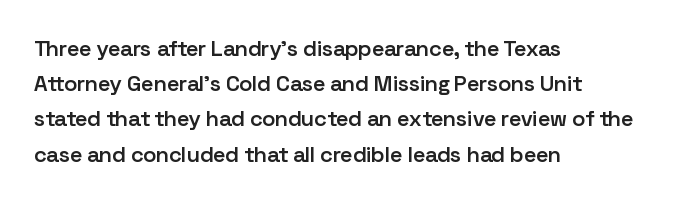
Q: Is the text bold? A: Semi-bold.
Q: Is the text italic (slanted)? A: No, it is upright.
Q: Is the text underlined? A: No.
Q: How is the paragraph aligned? A: Left-aligned.
Q: Is the spacing between letters normal or unusually wide? A: Normal.
Q: Is the spacing between lines tight, normal or loose? A: Normal.
